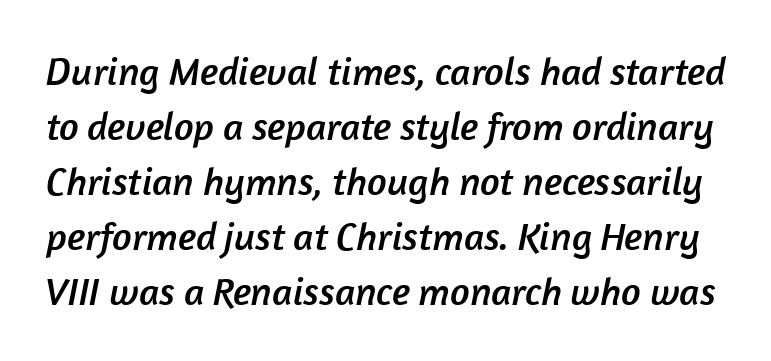
{"serif": "no", "width": "normal", "stroke_contrast": "low", "x_height": "medium", "monospaced": "no", "underline": "no", "line_spacing": "normal", "line_spacing_ratio": 1.41, "letter_spacing": "normal", "letter_spacing_em": 0.0, "glyph_px": 39}
